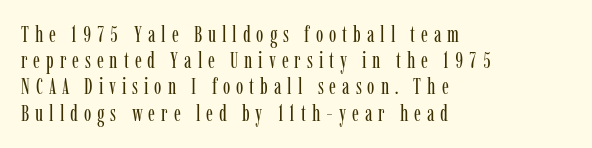
Line starts are locked; line ends wander. Posture: upright roman. Just letters on the line, the space beneath them empty. Is this a heavy cut? Hardly; it is regular or lighter.
